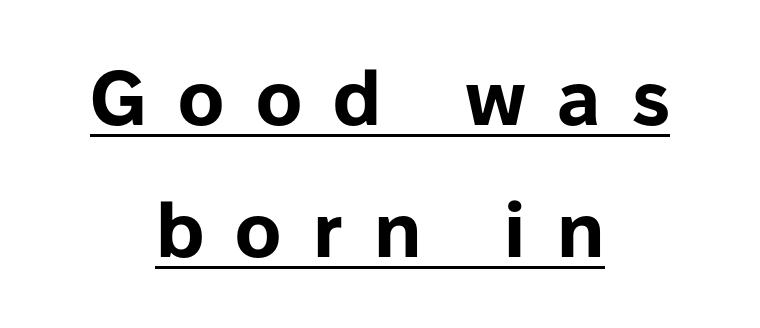
Q: Is the text bold? A: Yes.
Q: Is the text italic (slanted)? A: No, it is upright.
Q: Is the typeface a serif or a sans-serif typeface? A: Sans-serif.
Q: Is the text underlined? A: Yes.
Q: How is the paragraph aligned? A: Centered.
Q: Is the spacing between letters normal or unusually wide? A: Unusually wide.
Q: Width (condensed, normal, or wide)? A: Normal.
Q: Stroke contrast? A: Low.
Q: x-height? A: Medium.
Q: Monospaced? A: No.
